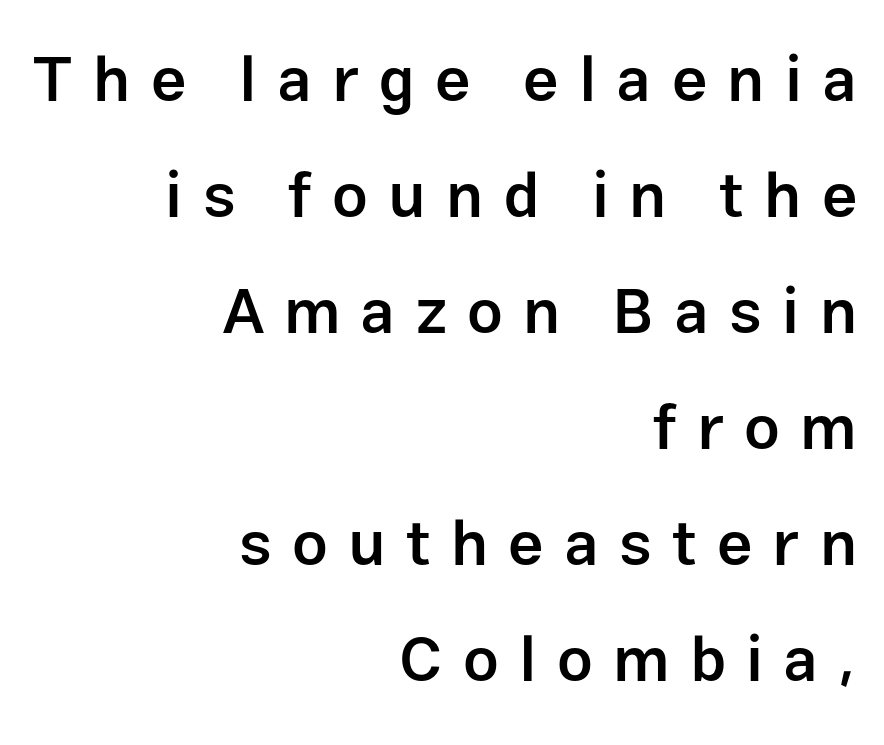
There is plenty of visible air inserted between adjacent glyphs. Type without underlining. Nope, no serifs anywhere on these letters. Does the weight exceed regular? Yes, but only to semibold. The text block is weighted toward the right margin, trailing off unevenly leftward.
